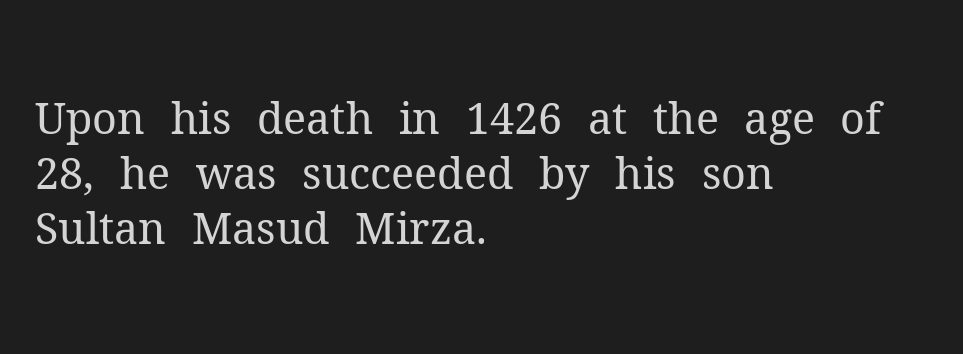
The image shows 43 px regular-weight serif type, upright; set left-aligned, normal line spacing (1.28x), normal letter spacing, not underlined; medium stroke contrast and a medium x-height.
